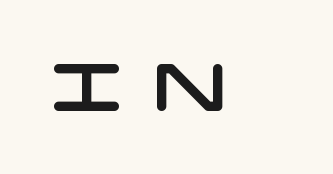
{"serif": "no", "width": "wide", "stroke_contrast": "low", "x_height": "large", "underline": "no", "letter_spacing": "wide", "letter_spacing_em": 0.42, "glyph_px": 66}
